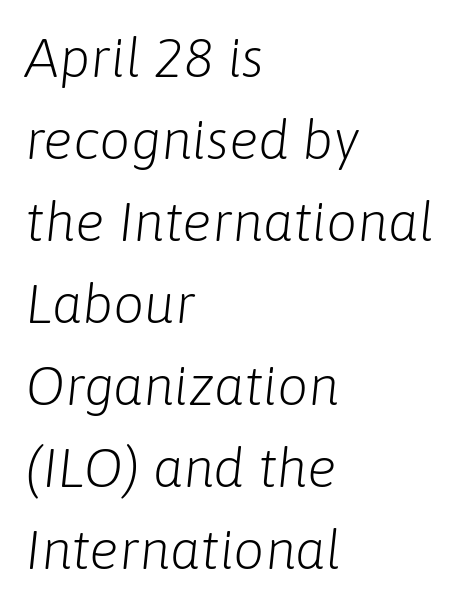
{"italic": "yes", "lean": "right", "slant_degrees": 6, "bold": "no", "weight": "light", "width": "normal", "stroke_contrast": "low", "x_height": "medium", "monospaced": "no", "underline": "no", "align": "left", "line_spacing": "normal", "line_spacing_ratio": 1.49, "letter_spacing": "normal", "letter_spacing_em": 0.0, "glyph_px": 55}
